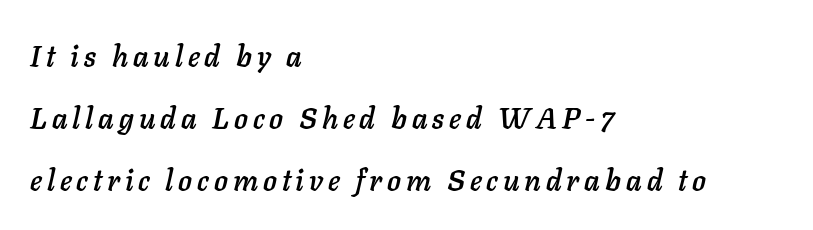
Q: Is the text italic (slanted)? A: Yes, it leans right by about 11 degrees.
Q: Is the text underlined? A: No.
Q: How is the paragraph aligned? A: Left-aligned.
Q: Is the spacing between lines tight, normal or loose? A: Loose.
Q: Width (condensed, normal, or wide)? A: Normal.
Q: Stroke contrast? A: Low.
Q: x-height? A: Medium.
Q: Monospaced? A: No.
